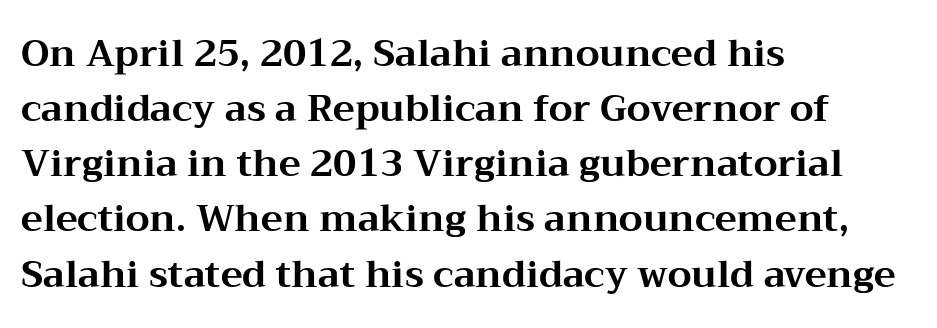
{"serif": "yes", "italic": "no", "bold": "yes", "weight": "bold", "width": "wide", "stroke_contrast": "medium", "x_height": "medium", "monospaced": "no", "underline": "no", "align": "left", "line_spacing": "normal", "line_spacing_ratio": 1.49, "letter_spacing": "normal", "letter_spacing_em": 0.0, "glyph_px": 37}
